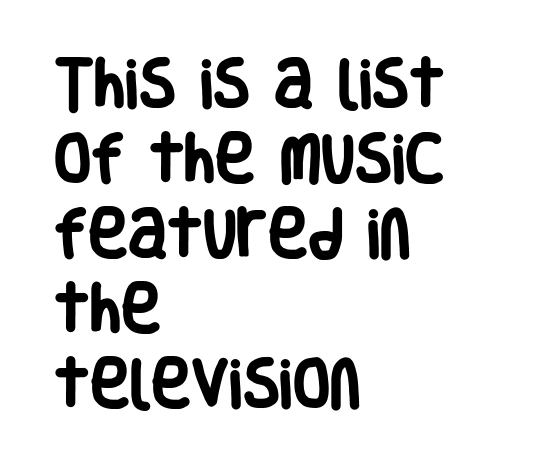
Notice how the stems are strictly vertical — no italics here. The string is rendered with underlining switched off. Classification — sans serif. The text block is weighted toward the left margin, trailing off unevenly rightward. Honestly, the letter spacing is just normal — you wouldn't notice it. How would I describe the line gaps? Plain and ordinary.
